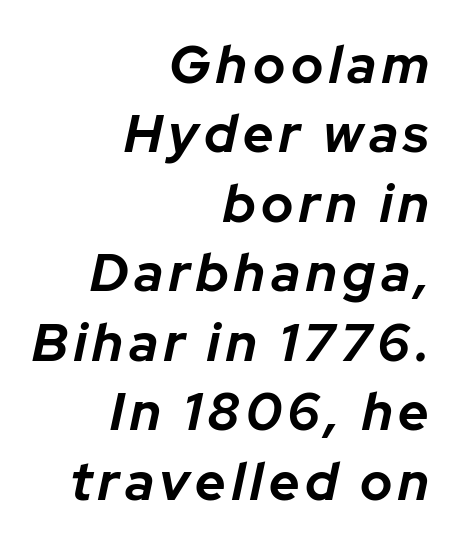
Is this a fixed-width face? No — the glyphs have proportional, varying widths. Looking at the ascenders, they clearly lean. This is heavy type, rendered in bold. The compositor pushed each line to the right boundary. A bare baseline throughout the passage. The vertical gap from one line to the next is medium.
